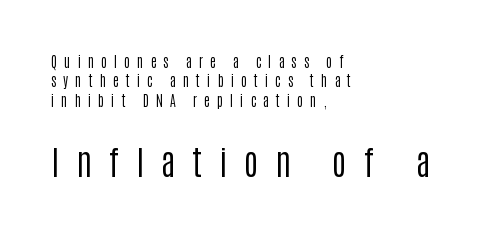
Each letter keeps its own natural width here, so spacing adapts to shape. Examine the stroke ends and you'll find no serifs. Caption: expanded tracking, letters set apart. Does the copy run flush right? No — it runs flush left. The font is comparable to plain body text, perhaps lighter.
